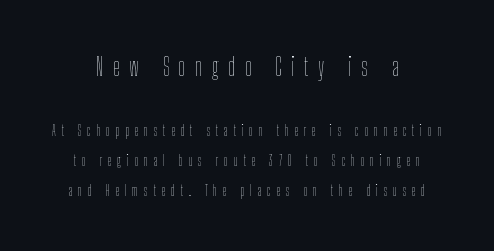
The image shows 24 px text type, upright; set loose line spacing (2.13x), unusually wide letter spacing (+0.4 em), not underlined; the first (top) block is 1.71x larger.
